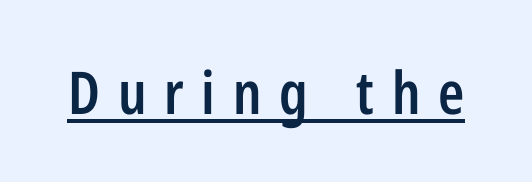
The image shows 59 px semibold, condensed sans-serif type, upright; set unusually wide letter spacing (+0.3 em), underlined; low stroke contrast and a medium x-height.
